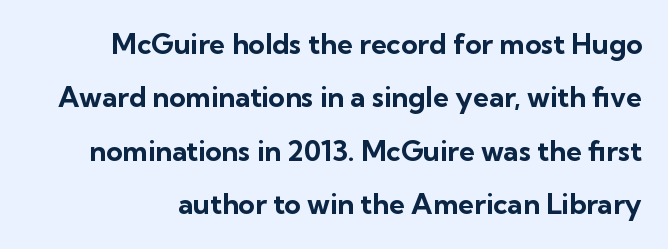
The rendering uses a bold face; every stroke is thick and dark. Is the letter spacing exaggerated? No — it looks like the ordinary default. Spacing verdict: proportional, widths tailored to each character. A typesetter would mark this as roman, not italic. The passage shown is typeset with a sans-serif family.
